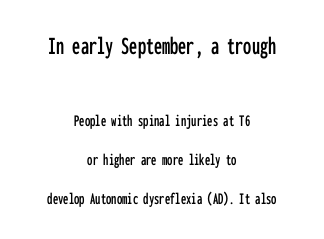
This rendering uses center alignment, leaving both contours irregular but symmetric. You could fit nearly another row in the gap between these rows. Short note: letters normally spaced. Ascenders rise straight up at ninety degrees. Rule under the text: the space is simply empty.
